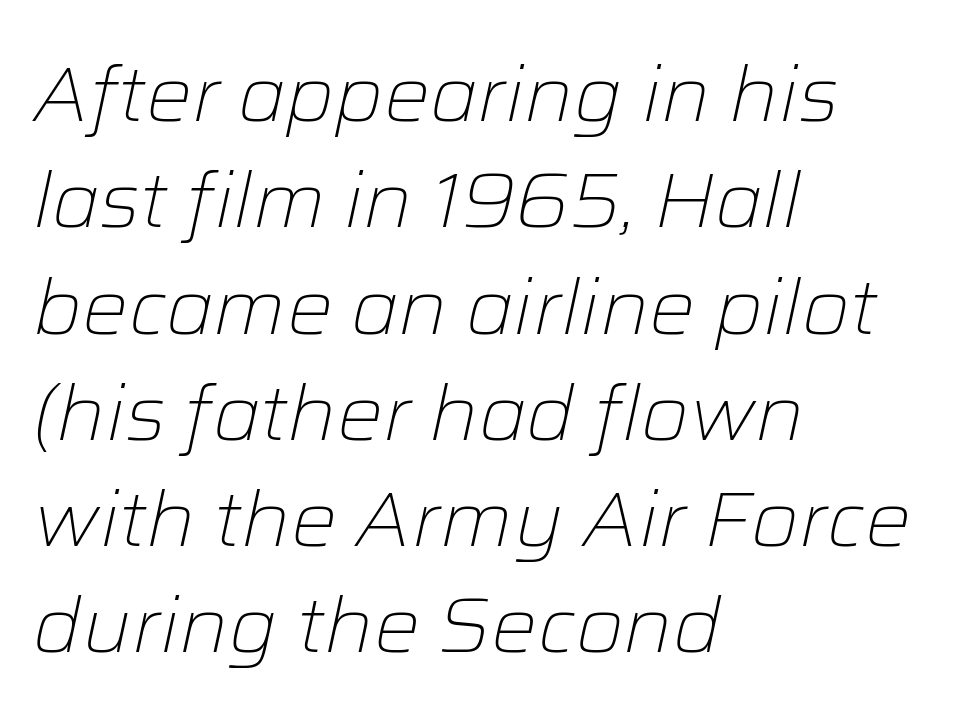
Nothing unusual about the tracking: characters are spaced as the font intends. The paragraph shown leans on its left margin. If you drew a line through each stem, it would be angled. The leading is moderate, giving the passage an even texture. The strokes carry an ordinary text weight at most. The zone under the glyphs is completely vacant.
